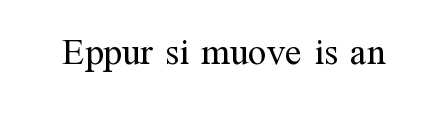
Q: Is the text bold? A: No.
Q: Is the text italic (slanted)? A: No, it is upright.
Q: Is the typeface a serif or a sans-serif typeface? A: Serif.
Q: Is the text underlined? A: No.
Q: Is the spacing between letters normal or unusually wide? A: Normal.
Q: Width (condensed, normal, or wide)? A: Normal.
Q: Stroke contrast? A: Medium.
Q: x-height? A: Medium.
Q: Monospaced? A: No.
